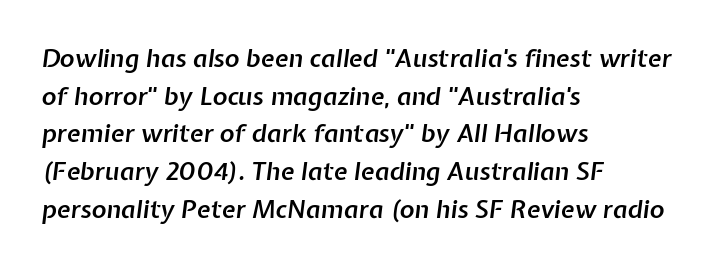
The image shows 25 px text type, italic (leaning right); set left-aligned, normal line spacing (1.51x), normal letter spacing, not underlined.
